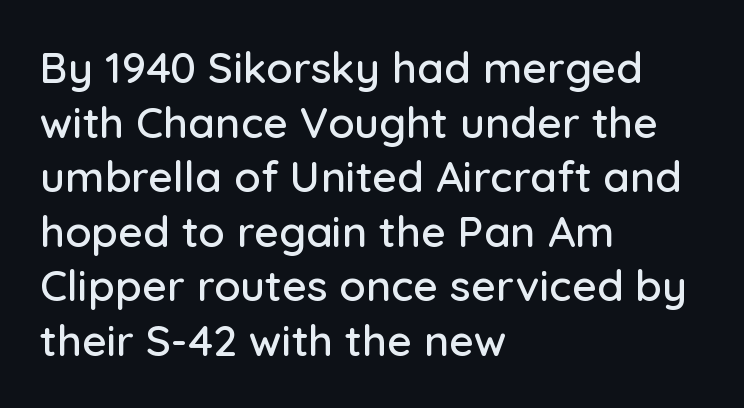
The passage shown is typed in a proportional face where columns would drift. This is roman type, the default non-slanted kind. Nothing unusual about the tracking: characters are spaced as the font intends. Regarding serifs, this sample does without them. Words float on clear page, feet unadorned. The lines in this sample share a left origin and differ only in where they stop.
